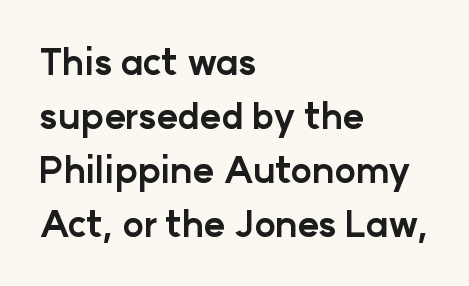
Q: Is the text bold? A: Yes.
Q: Is the text italic (slanted)? A: No, it is upright.
Q: Is the typeface a serif or a sans-serif typeface? A: Sans-serif.
Q: Is the text underlined? A: No.
Q: How is the paragraph aligned? A: Left-aligned.
Q: Is the spacing between letters normal or unusually wide? A: Normal.
Q: Is the spacing between lines tight, normal or loose? A: Normal.
Q: Width (condensed, normal, or wide)? A: Normal.
Q: Stroke contrast? A: Low.
Q: x-height? A: Medium.
Q: Monospaced? A: No.
